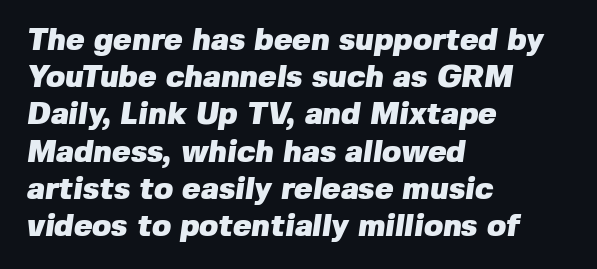
Proportional: the letters do not fall into vertical columns. In CSS terms this would be text-align: left. The zone under the glyphs is completely vacant. I'd call this a sans setting — the letters go barefoot. Each glyph is drawn with heavy, bold strokes.
